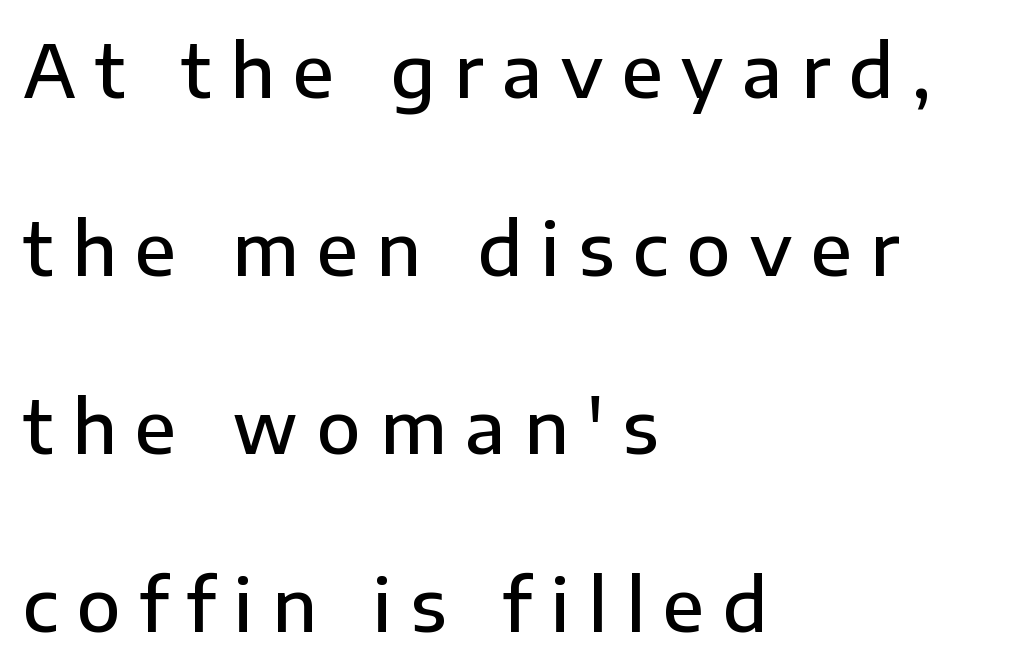
The image shows 72 px semibold sans-serif type, upright; set left-aligned, loose line spacing (2.47x), unusually wide letter spacing (+0.26 em), not underlined; low stroke contrast and a medium x-height.
